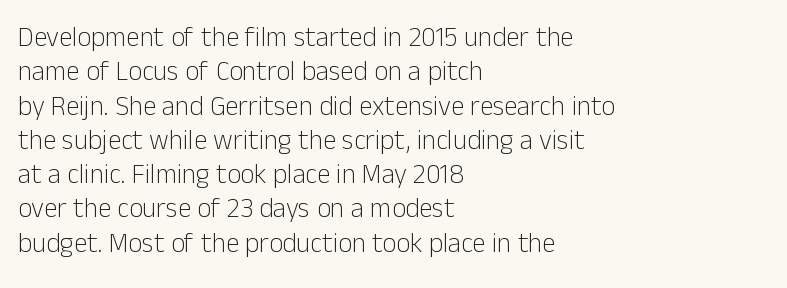
Q: Is the text bold? A: No.
Q: Is the text italic (slanted)? A: No, it is upright.
Q: Is the text underlined? A: No.
Q: How is the paragraph aligned? A: Left-aligned.
Q: Is the spacing between letters normal or unusually wide? A: Normal.
Q: Is the spacing between lines tight, normal or loose? A: Normal.
